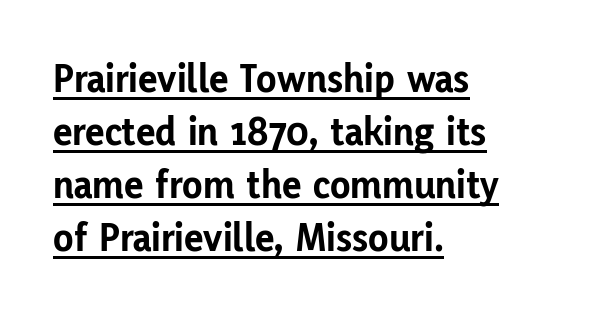
{"serif": "no", "italic": "no", "bold": "yes", "weight": "bold", "width": "normal", "stroke_contrast": "low", "x_height": "medium", "monospaced": "no", "underline": "yes", "align": "left", "line_spacing": "normal", "line_spacing_ratio": 1.29, "letter_spacing": "normal", "letter_spacing_em": 0.0, "glyph_px": 41}
